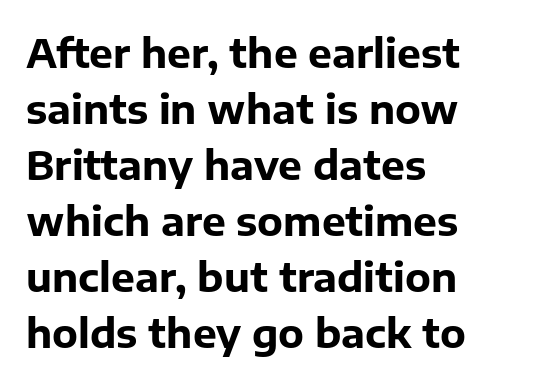
Honestly, the letter spacing is just normal — you wouldn't notice it. The font family rendered here belongs to the sans-serif group. The rendering uses natural spacing where letterforms have individual widths. When letters stand straight like this, we call the style roman or upright. Rule under the text: the space is simply empty. The text block is weighted toward the left margin, trailing off unevenly rightward.
